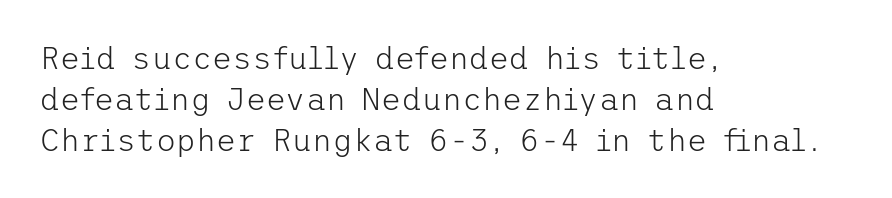
The line texture is even and compact thanks to regular tracking. Stroke terminals: plain, sans-serif. Teacher's note: observe the even left margin — that is flush-left alignment. The strokes are not fattened; the text isn't bold. Posture: upright roman.
